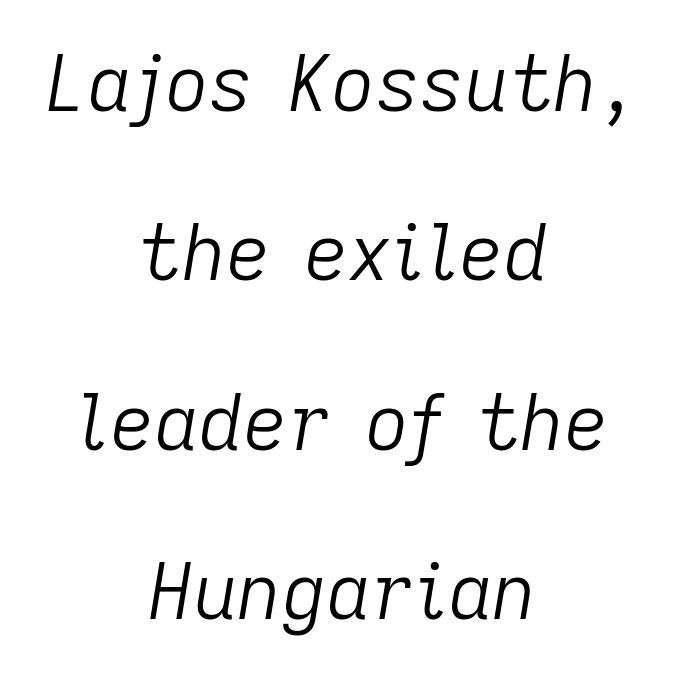
{"italic": "yes", "lean": "right", "slant_degrees": 9, "bold": "no", "weight": "light", "width": "normal", "stroke_contrast": "low", "x_height": "medium", "monospaced": "no", "underline": "no", "align": "center", "line_spacing": "loose", "line_spacing_ratio": 2.2, "letter_spacing": "normal", "letter_spacing_em": 0.0, "glyph_px": 77}
